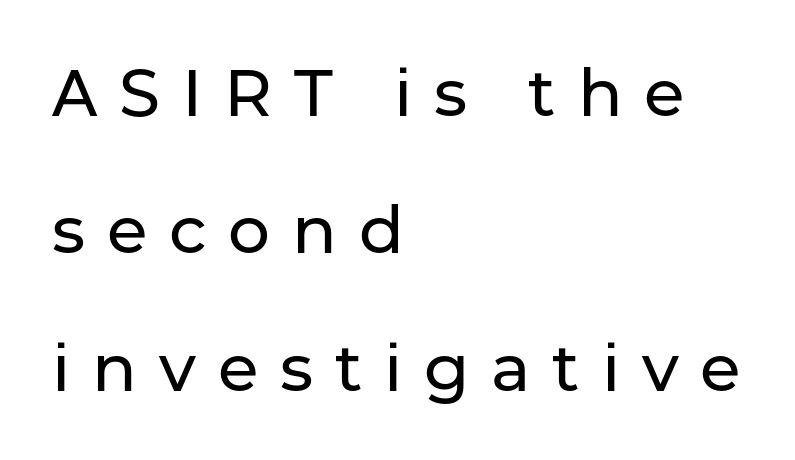
Q: Is the text italic (slanted)? A: No, it is upright.
Q: Is the typeface a serif or a sans-serif typeface? A: Sans-serif.
Q: Is the text underlined? A: No.
Q: How is the paragraph aligned? A: Left-aligned.
Q: Is the spacing between letters normal or unusually wide? A: Unusually wide.
Q: Is the spacing between lines tight, normal or loose? A: Loose.
Q: Width (condensed, normal, or wide)? A: Normal.
Q: Stroke contrast? A: Low.
Q: x-height? A: Medium.
Q: Monospaced? A: No.
